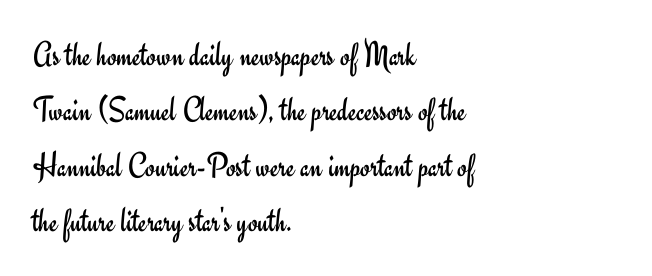
Typographically, this falls in the sans-serif category. Underline: absent. Is this a heavy cut? Hardly; it is regular or lighter. Character widths vary here, with narrow letters taking less room than wide ones. How are the letters spaced? Ordinarily, with no added tracking.
